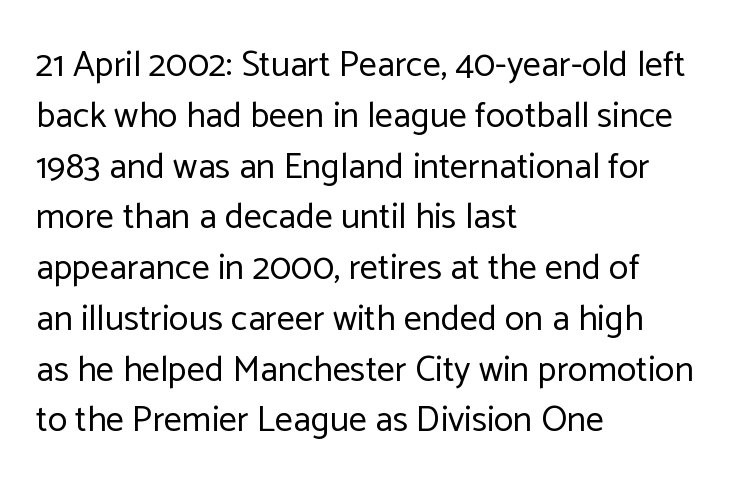
{"serif": "no", "italic": "no", "bold": "no", "weight": "regular", "width": "normal", "stroke_contrast": "low", "x_height": "medium", "monospaced": "no", "underline": "no", "align": "left", "line_spacing": "normal", "line_spacing_ratio": 1.41, "letter_spacing": "normal", "letter_spacing_em": 0.0, "glyph_px": 36}
